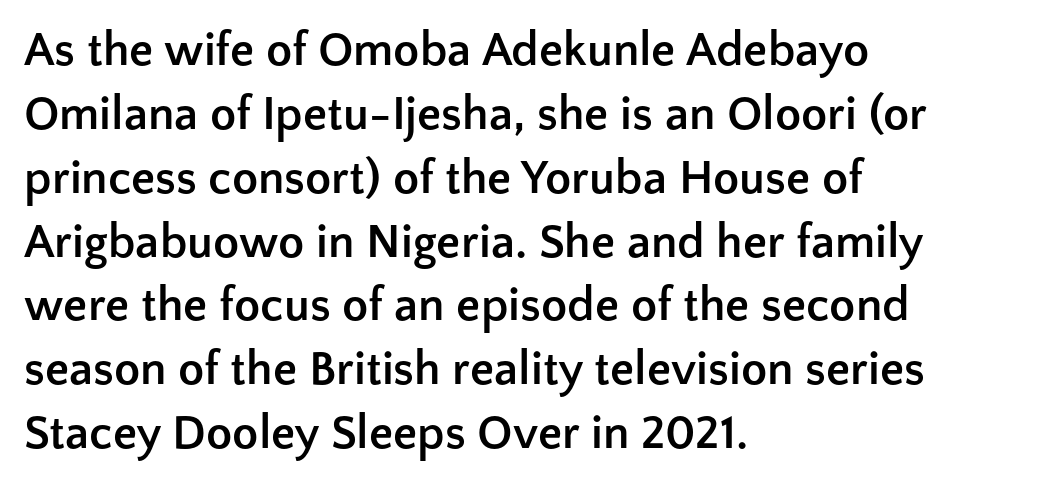
The image shows 48 px semibold sans-serif type, upright; set left-aligned, normal line spacing (1.33x), normal letter spacing, not underlined; low stroke contrast and a medium x-height.
